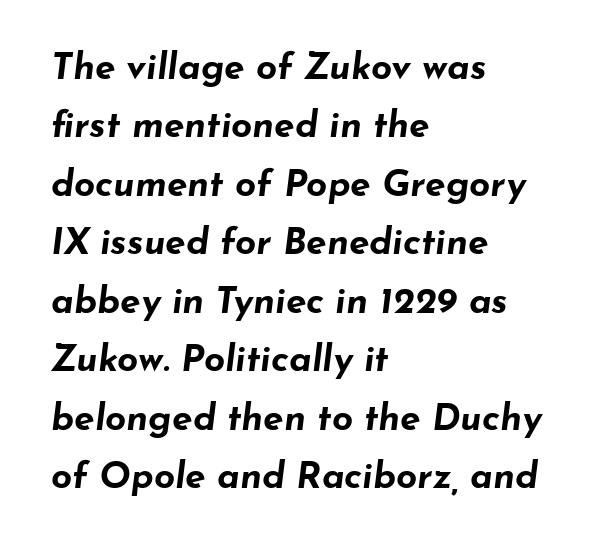
Line beginnings align vertically; line endings do not. Does extra space separate the letters? No, they use regular spacing. How heavy is the stroke? Heavy — this is a bold. The axis of the letterforms is tilted away from vertical. The rows are spaced the way most documents space them. A typesetter would call this proportional, since set widths differ per character.
